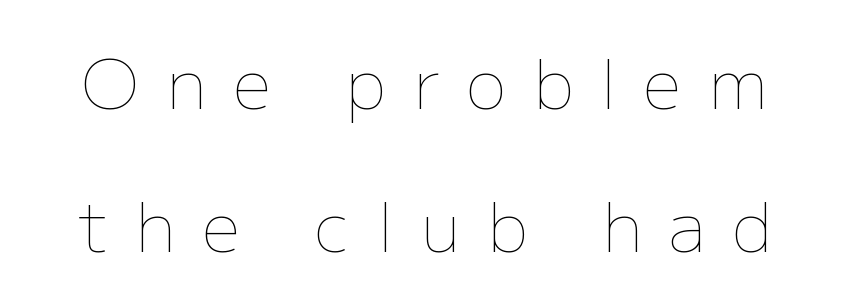
Q: Is the text bold? A: No.
Q: Is the text italic (slanted)? A: No, it is upright.
Q: Is the text underlined? A: No.
Q: Is the spacing between letters normal or unusually wide? A: Unusually wide.
Q: Is the spacing between lines tight, normal or loose? A: Loose.
Q: Width (condensed, normal, or wide)? A: Normal.
Q: Stroke contrast? A: Low.
Q: x-height? A: Medium.
Q: Monospaced? A: No.
